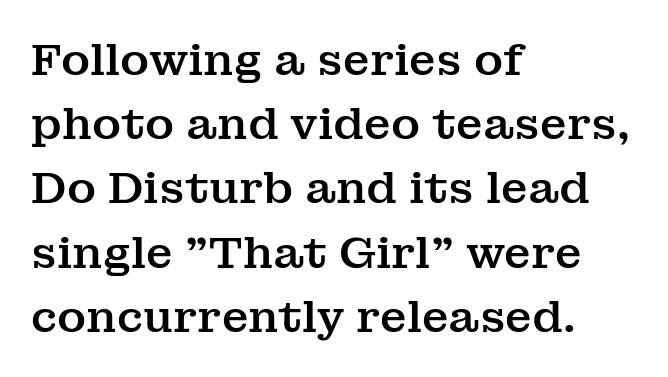
Q: Is the text italic (slanted)? A: No, it is upright.
Q: Is the typeface a serif or a sans-serif typeface? A: Serif.
Q: Is the text underlined? A: No.
Q: How is the paragraph aligned? A: Left-aligned.
Q: Is the spacing between letters normal or unusually wide? A: Normal.
Q: Is the spacing between lines tight, normal or loose? A: Normal.
Q: Width (condensed, normal, or wide)? A: Normal.
Q: Stroke contrast? A: Medium.
Q: x-height? A: Medium.
Q: Monospaced? A: No.
